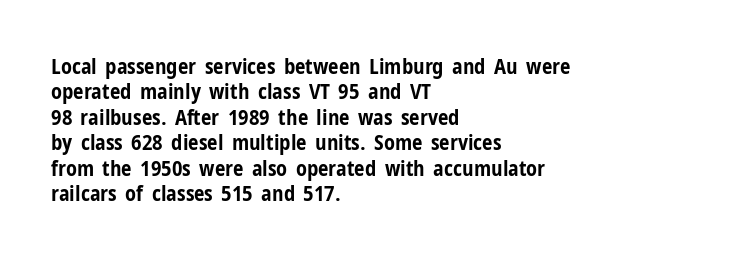
The gaps between neighbouring characters are ordinary and unremarkable. Heavy, bold letterforms. Posture: straight, roman, zero tilt. Caption: multi-line text, flush left, ragged right. Clear beneath every line of the passage.
